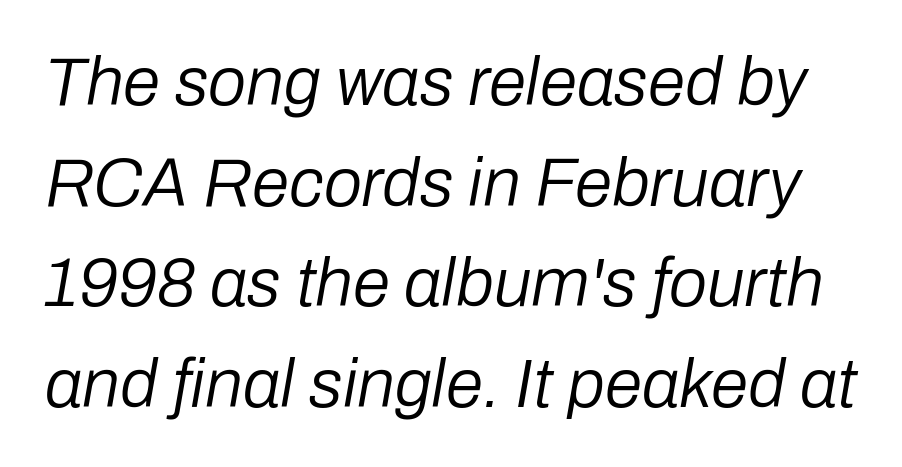
{"italic": "yes", "lean": "right", "slant_degrees": 10, "bold": "no", "weight": "regular", "width": "normal", "stroke_contrast": "low", "x_height": "medium", "monospaced": "no", "underline": "no", "line_spacing": "normal", "line_spacing_ratio": 1.48, "letter_spacing": "normal", "letter_spacing_em": 0.0, "glyph_px": 68}
